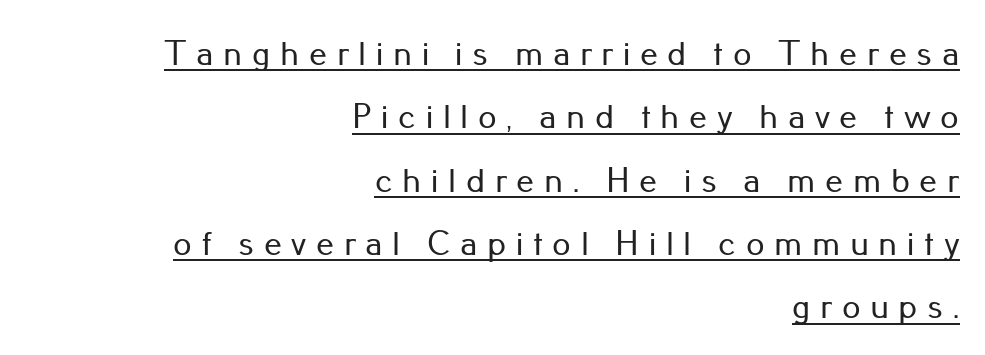
Letterform terminals end flat and unadorned throughout the passage. Honestly, the letter spacing is so wide it's the main thing you notice. Where is the straight margin? On the right. Character widths vary here, with narrow letters taking less room than wide ones.
